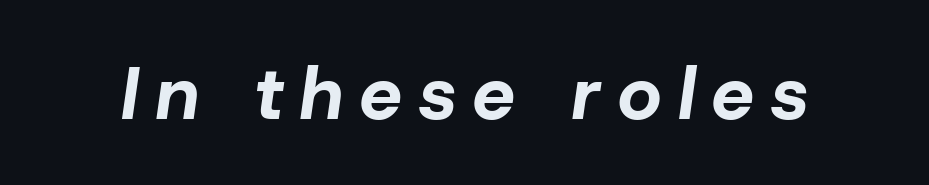
Q: Is the text bold? A: Yes.
Q: Is the text italic (slanted)? A: Yes, it leans right by about 8 degrees.
Q: Is the text underlined? A: No.
Q: Is the spacing between letters normal or unusually wide? A: Unusually wide.
Q: Width (condensed, normal, or wide)? A: Normal.
Q: Stroke contrast? A: Low.
Q: x-height? A: Medium.
Q: Monospaced? A: No.
